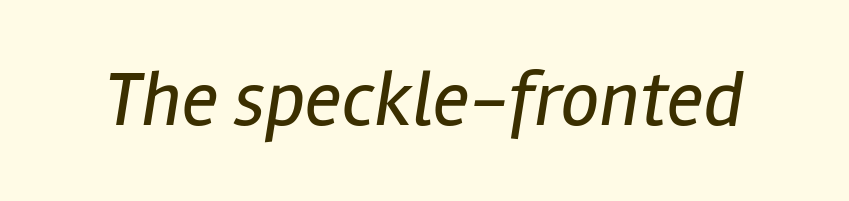
{"italic": "yes", "lean": "right", "slant_degrees": 12, "bold": "no", "weight": "regular", "width": "condensed", "stroke_contrast": "low", "x_height": "medium", "monospaced": "no", "underline": "no", "letter_spacing": "normal", "letter_spacing_em": 0.0, "glyph_px": 77}
